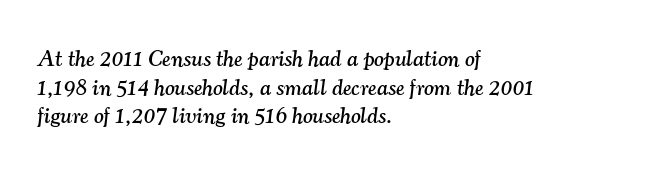
{"italic": "yes", "lean": "right", "slant_degrees": 7, "underline": "no", "align": "left", "line_spacing_ratio": 1.24, "letter_spacing": "normal", "letter_spacing_em": 0.0, "glyph_px": 23}
